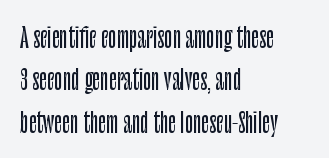
Successive baselines arrive at the customary interval. Tall strokes in this sample are plumb rather than angled. Where is the straight margin? On the left. Lines of text with bare space underneath. Each word holds together tightly as a unit, with standard inter-letter gaps.
